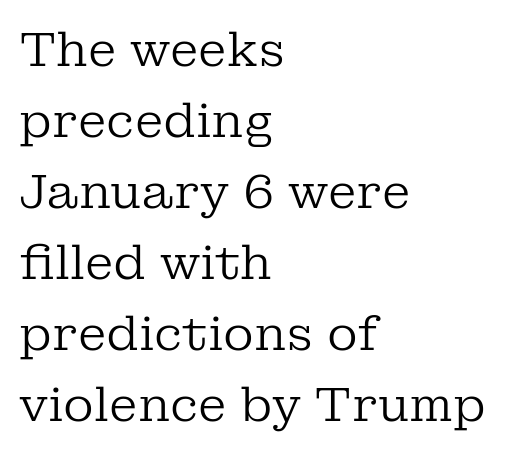
Q: Is the text bold? A: No.
Q: Is the text italic (slanted)? A: No, it is upright.
Q: Is the typeface a serif or a sans-serif typeface? A: Serif.
Q: Is the text underlined? A: No.
Q: How is the paragraph aligned? A: Left-aligned.
Q: Is the spacing between letters normal or unusually wide? A: Normal.
Q: Is the spacing between lines tight, normal or loose? A: Normal.
Q: Width (condensed, normal, or wide)? A: Normal.
Q: Stroke contrast? A: Low.
Q: x-height? A: Medium.
Q: Monospaced? A: No.
